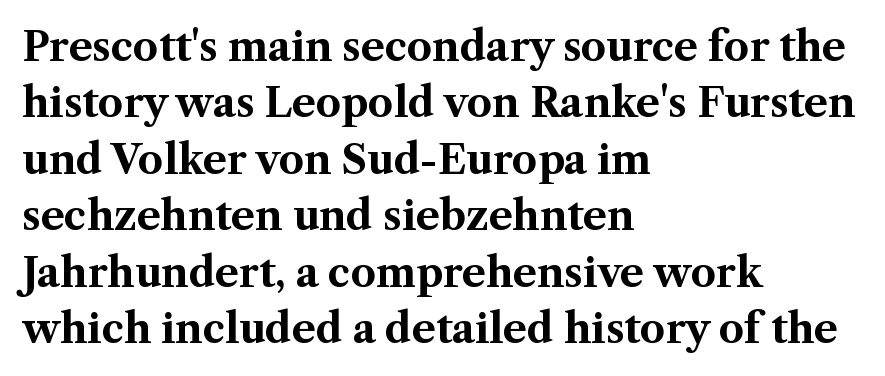
The image shows 40 px bold serif type, upright; set left-aligned, normal line spacing (1.41x), normal letter spacing, not underlined; medium stroke contrast and a medium x-height.
